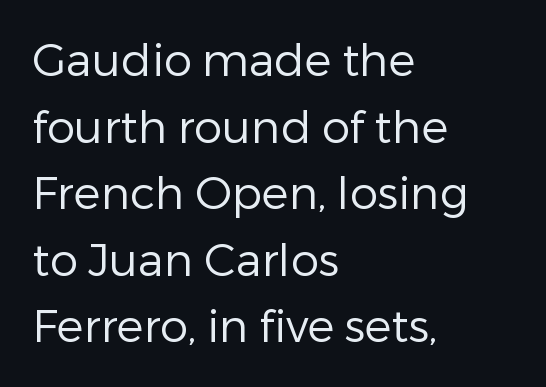
{"serif": "no", "italic": "no", "bold": "no", "weight": "regular", "width": "normal", "stroke_contrast": "low", "x_height": "medium", "monospaced": "no", "underline": "no", "align": "left", "line_spacing": "normal", "line_spacing_ratio": 1.48, "letter_spacing": "normal", "letter_spacing_em": 0.0, "glyph_px": 45}
